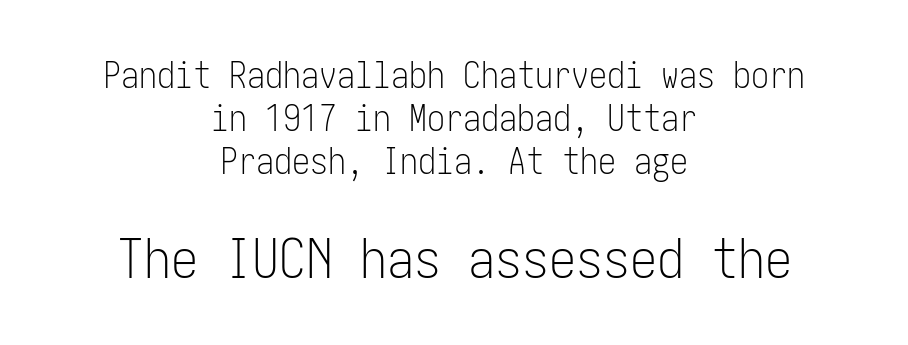
The letterforms sit shoulder to shoulder at normal distance. The specimen omits any rule beneath the text block's lines. Ordinary non-slanted type is in use. Bigger letters appear in the bottom chunk; the top chunk is reduced.
